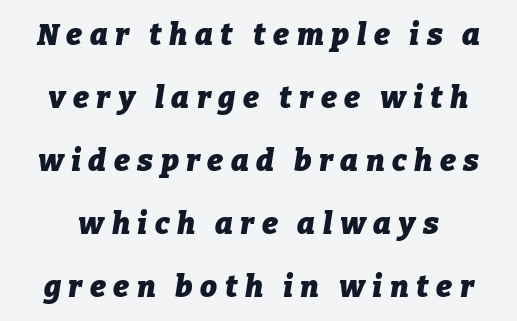
The image shows 30 px heavy type, italic (leaning right); set loose line spacing (2.1x), unusually wide letter spacing (+0.25 em), not underlined; low stroke contrast and a medium x-height.
